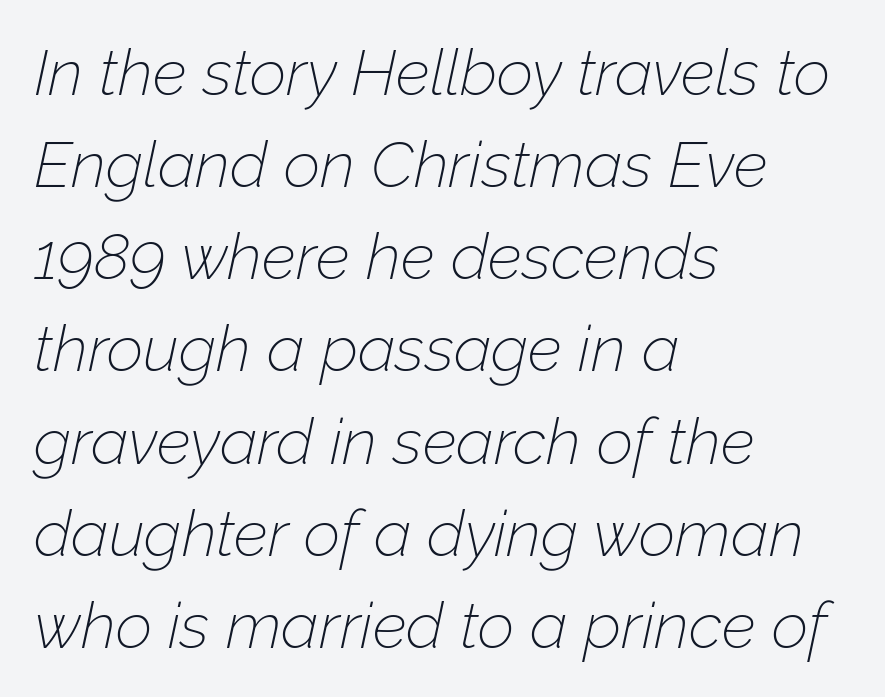
The image shows 64 px thin type, italic (leaning right); set left-aligned, normal line spacing (1.44x), normal letter spacing, not underlined; low stroke contrast and a medium x-height.
